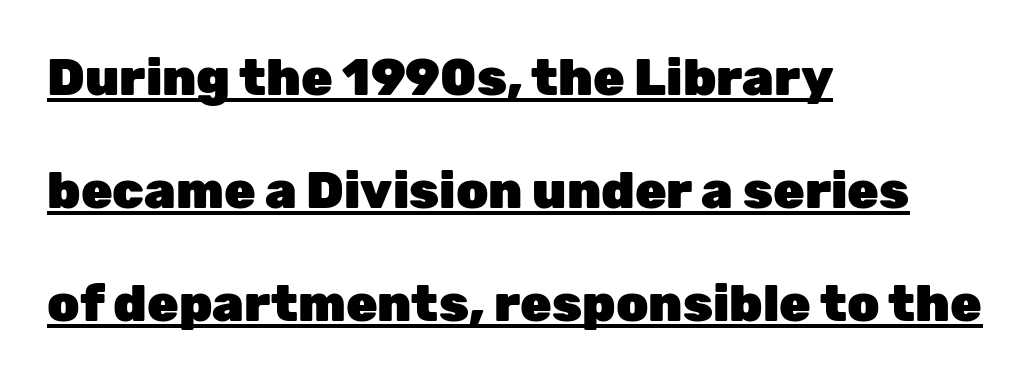
Q: Is the text bold? A: Yes.
Q: Is the text italic (slanted)? A: No, it is upright.
Q: Is the typeface a serif or a sans-serif typeface? A: Sans-serif.
Q: Is the text underlined? A: Yes.
Q: How is the paragraph aligned? A: Left-aligned.
Q: Is the spacing between letters normal or unusually wide? A: Normal.
Q: Is the spacing between lines tight, normal or loose? A: Loose.
Q: Width (condensed, normal, or wide)? A: Normal.
Q: Stroke contrast? A: Low.
Q: x-height? A: Medium.
Q: Monospaced? A: No.
